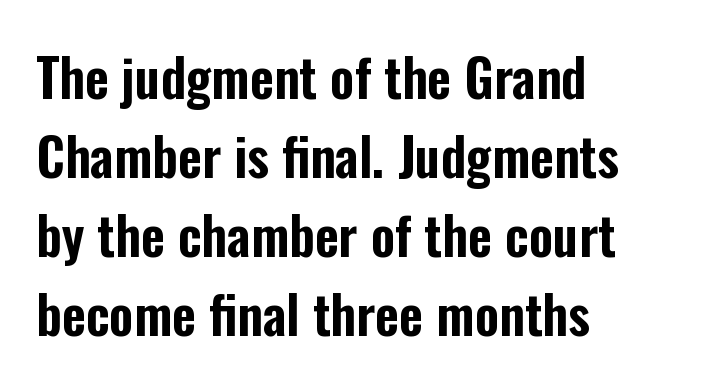
Q: Is the text italic (slanted)? A: No, it is upright.
Q: Is the typeface a serif or a sans-serif typeface? A: Sans-serif.
Q: Is the text underlined? A: No.
Q: How is the paragraph aligned? A: Left-aligned.
Q: Is the spacing between letters normal or unusually wide? A: Normal.
Q: Is the spacing between lines tight, normal or loose? A: Normal.
Q: Width (condensed, normal, or wide)? A: Condensed.
Q: Stroke contrast? A: Low.
Q: x-height? A: Medium.
Q: Monospaced? A: No.
